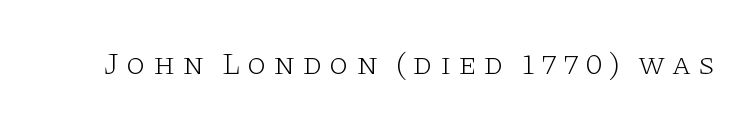
Q: Is the text bold? A: No.
Q: Is the text italic (slanted)? A: No, it is upright.
Q: Is the typeface a serif or a sans-serif typeface? A: Serif.
Q: Is the text underlined? A: No.
Q: Is the spacing between letters normal or unusually wide? A: Unusually wide.
Q: Width (condensed, normal, or wide)? A: Wide.
Q: Stroke contrast? A: Low.
Q: x-height? A: Large.
Q: Monospaced? A: No.
